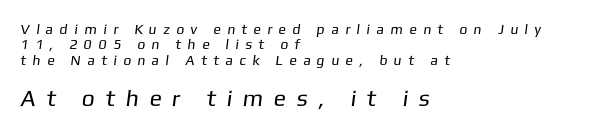
Q: Is the text bold? A: No.
Q: Is the text underlined? A: No.
Q: How is the paragraph aligned? A: Left-aligned.
Q: Is the spacing between letters normal or unusually wide? A: Unusually wide.
Q: Is the spacing between lines tight, normal or loose? A: Tight.
Q: Which block of text is set in a larger size, the first (top) or the second (bottom)? A: The second (bottom) one.
